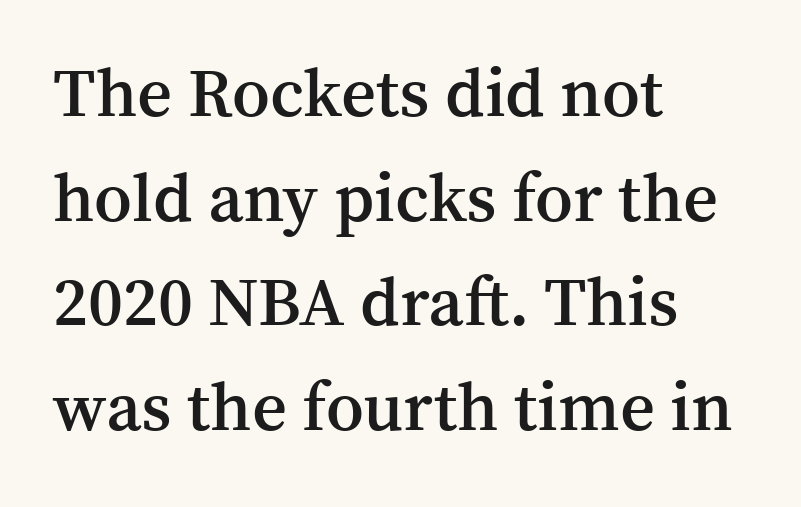
Q: Is the text bold? A: Semi-bold.
Q: Is the text italic (slanted)? A: No, it is upright.
Q: Is the typeface a serif or a sans-serif typeface? A: Serif.
Q: Is the text underlined? A: No.
Q: How is the paragraph aligned? A: Left-aligned.
Q: Is the spacing between letters normal or unusually wide? A: Normal.
Q: Is the spacing between lines tight, normal or loose? A: Normal.
Q: Width (condensed, normal, or wide)? A: Normal.
Q: Stroke contrast? A: Medium.
Q: x-height? A: Medium.
Q: Monospaced? A: No.
